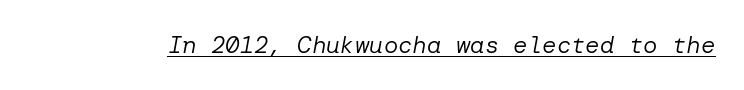
The image shows 24 px text type, italic (leaning right); set normal letter spacing, underlined.
